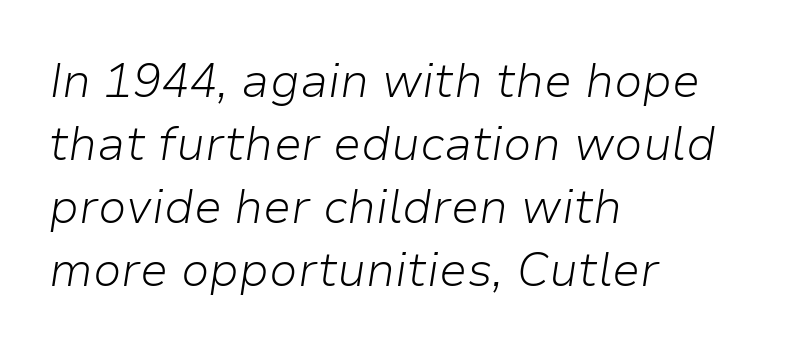
Q: Is the text bold? A: No.
Q: Is the text italic (slanted)? A: Yes, it leans right by about 9 degrees.
Q: Is the text underlined? A: No.
Q: How is the paragraph aligned? A: Left-aligned.
Q: Is the spacing between letters normal or unusually wide? A: Normal.
Q: Is the spacing between lines tight, normal or loose? A: Normal.
Q: Width (condensed, normal, or wide)? A: Normal.
Q: Stroke contrast? A: Low.
Q: x-height? A: Medium.
Q: Monospaced? A: No.
